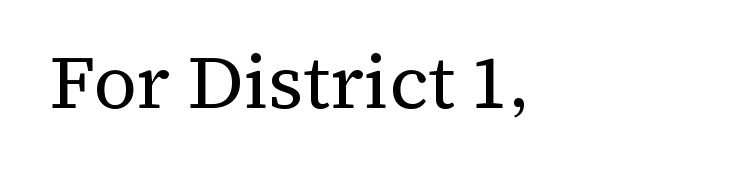
The image shows 75 px regular-weight serif type, upright; set left-aligned, normal letter spacing, not underlined; medium stroke contrast and a medium x-height.
